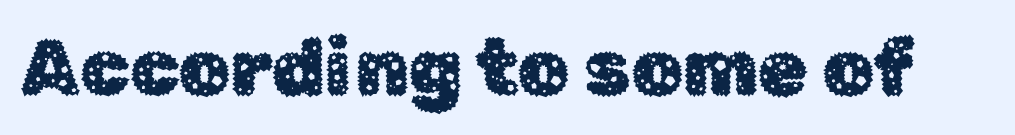
The type family on display is of the sans-serif kind. Short note: letters normally spaced. The rendering uses natural spacing where letterforms have individual widths. Unlike italic type, these characters show no tilt at all. The glyphs are unaccompanied by any horizontal stroke below them.
